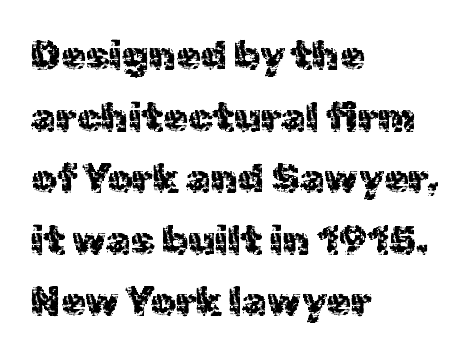
The image shows 40 px sans-serif type, upright; set left-aligned, normal line spacing (1.54x), normal letter spacing, not underlined; a medium x-height.
